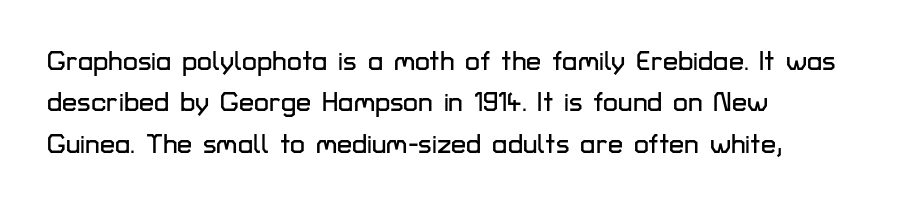
Q: Is the text italic (slanted)? A: No, it is upright.
Q: Is the text underlined? A: No.
Q: How is the paragraph aligned? A: Left-aligned.
Q: Is the spacing between letters normal or unusually wide? A: Normal.
Q: Is the spacing between lines tight, normal or loose? A: Normal.
